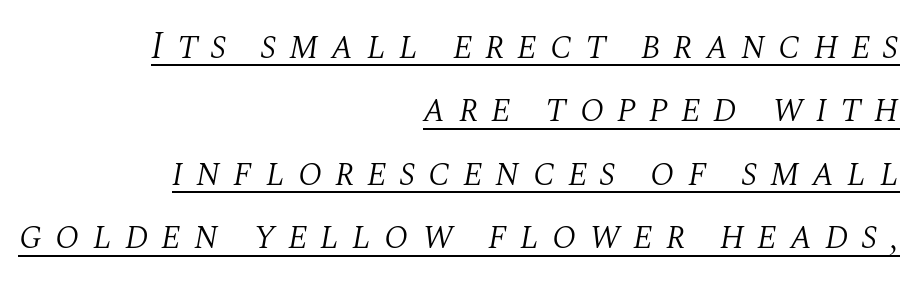
{"serif": "yes", "italic": "yes", "lean": "right", "slant_degrees": 10, "bold": "no", "weight": "light", "width": "normal", "stroke_contrast": "medium", "x_height": "large", "monospaced": "no", "underline": "yes", "align": "right", "line_spacing": "normal", "line_spacing_ratio": 1.67, "letter_spacing": "wide", "letter_spacing_em": 0.33, "glyph_px": 38}
